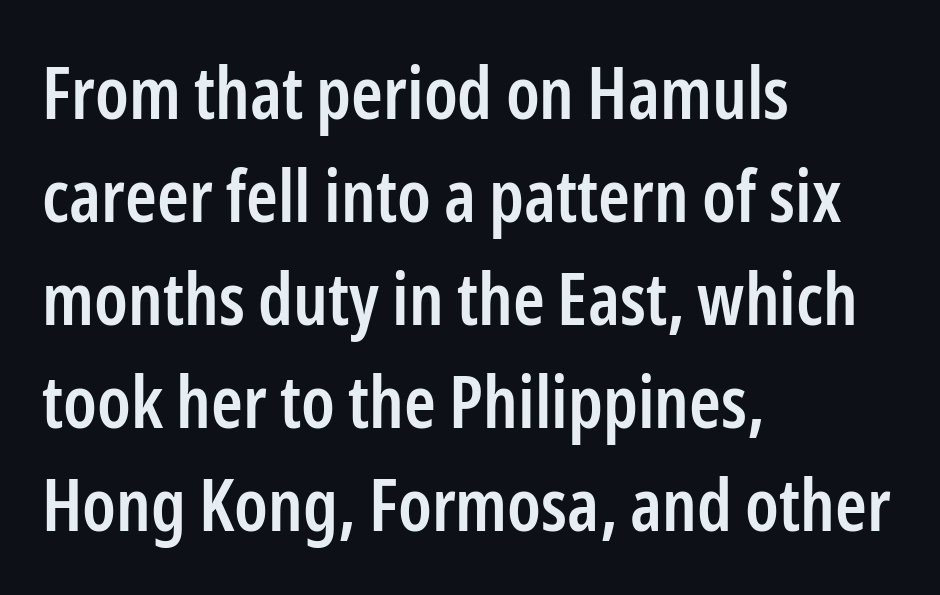
The image shows 72 px semibold, condensed sans-serif type, upright; set left-aligned, normal line spacing (1.43x), normal letter spacing, not underlined; low stroke contrast and a medium x-height.
